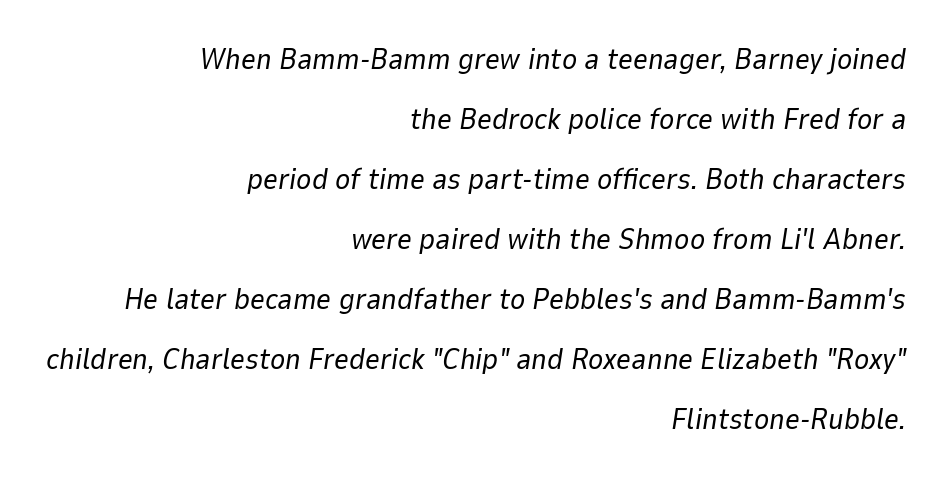
The image shows 29 px regular-weight type, italic (leaning right); set right-aligned, loose line spacing (2.07x), normal letter spacing, not underlined; low stroke contrast and a medium x-height.
